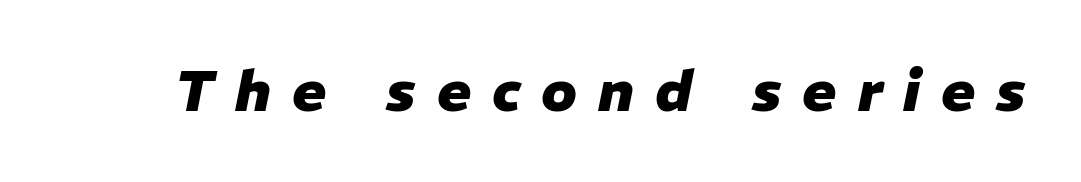
Plenty of ink on the page — the face is bold. The rendering uses natural spacing where letterforms have individual widths. Descender tails drop into unmarked territory. Caption: expanded tracking, letters set apart. The glyphs look as if they've been sheared to an angle.
